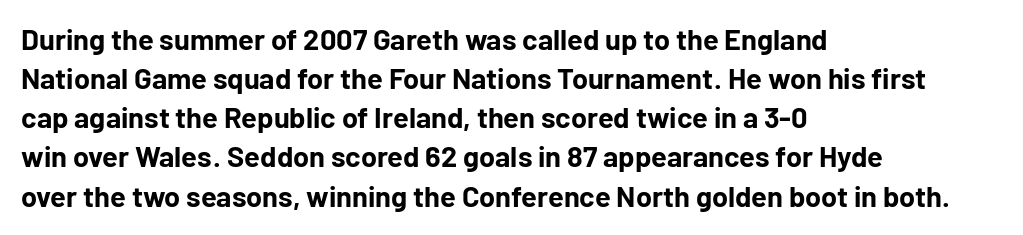
{"serif": "no", "italic": "no", "bold": "yes", "weight": "bold", "width": "normal", "stroke_contrast": "low", "x_height": "medium", "monospaced": "no", "underline": "no", "align": "left", "line_spacing": "normal", "line_spacing_ratio": 1.35, "letter_spacing": "normal", "letter_spacing_em": 0.0, "glyph_px": 29}
